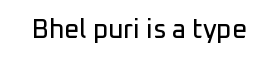
The image shows 26 px text type, upright; set normal letter spacing, not underlined.
